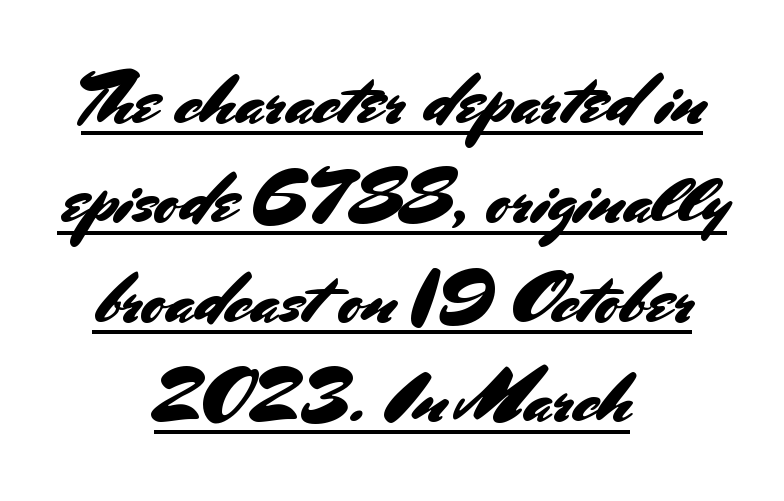
The image shows 72 px sans-serif type; set centered, normal line spacing (1.38x), normal letter spacing, underlined; medium stroke contrast and a small x-height.
